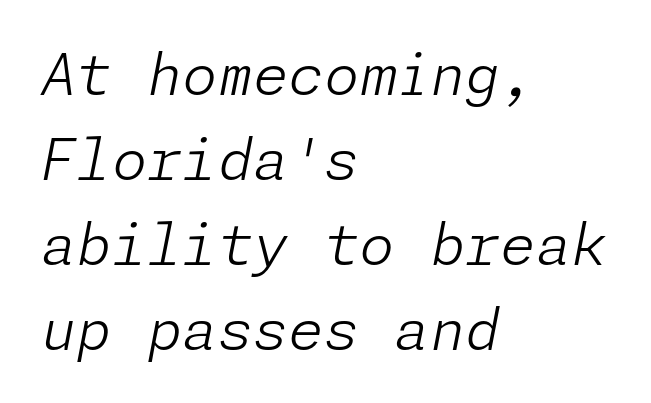
Successive baselines arrive at the customary interval. The glyphs look as if they've been sheared to an angle. This rendering leaves character spacing at its baseline value. The words here are not underlined. Weight class: somewhere from thin through regular. This sample is left-justified, so line endings fall wherever the words run out.
